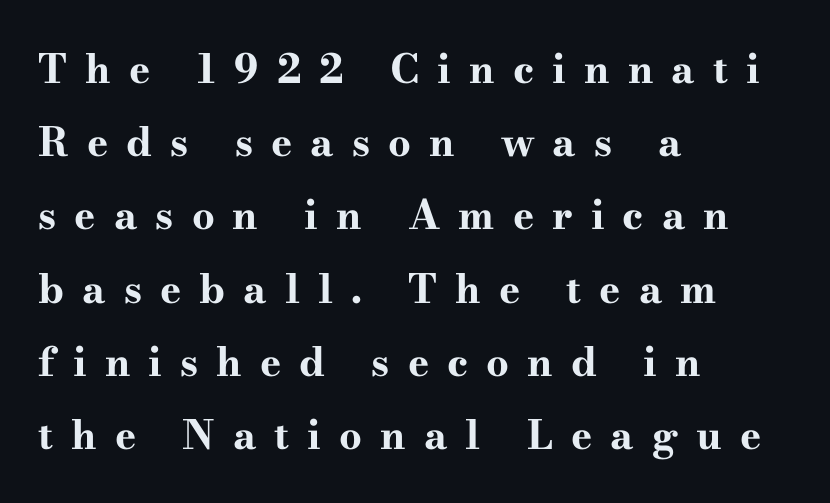
{"serif": "yes", "italic": "no", "bold": "yes", "weight": "bold", "width": "wide", "stroke_contrast": "high", "x_height": "small", "monospaced": "no", "underline": "no", "align": "left", "line_spacing_ratio": 1.83, "letter_spacing": "wide", "letter_spacing_em": 0.45, "glyph_px": 40}
